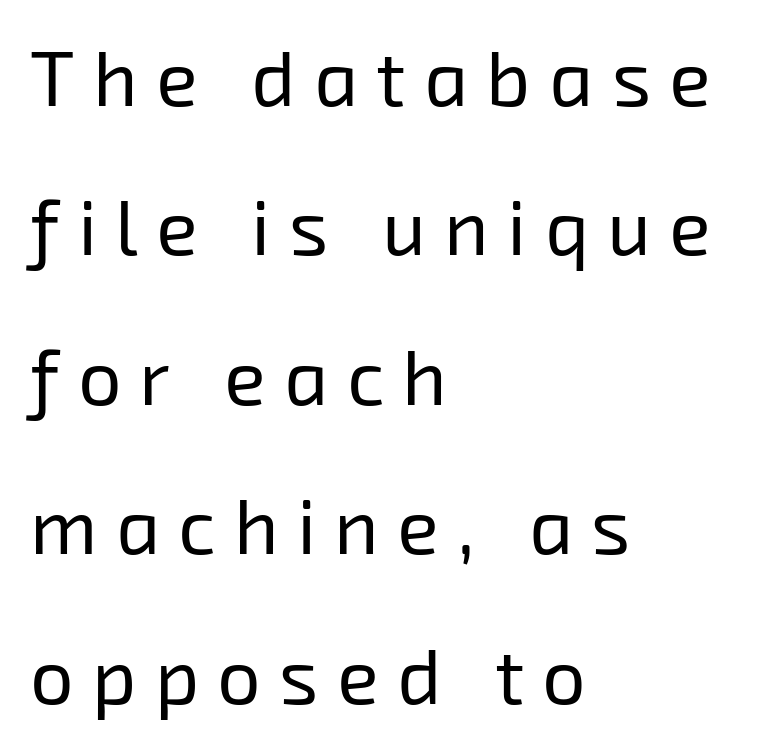
Letters rest on an invisible, unmarked baseline. In CSS terms this would be text-align: left. A quiet, ordinary-to-light weight characterises the typeface. Whoever set this chose breathing room over compactness in the vertical rhythm.
